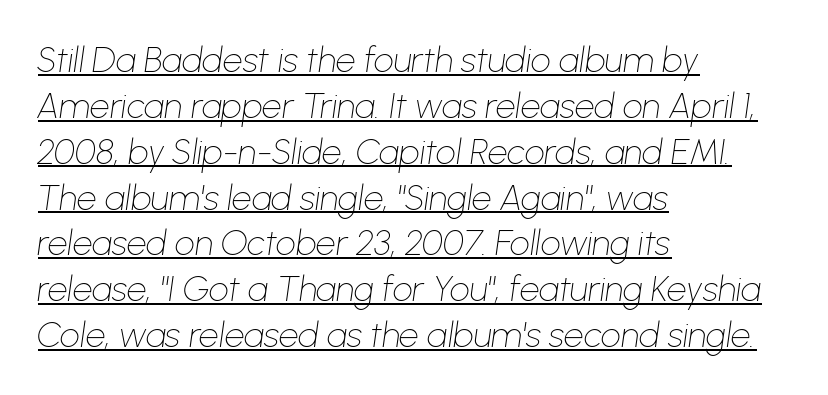
Slant detected: the letters are inclined. Honestly, the underline is the first thing you notice here. Leading: standard. Which margin do the lines hug? The left one — the right edge is uneven.
